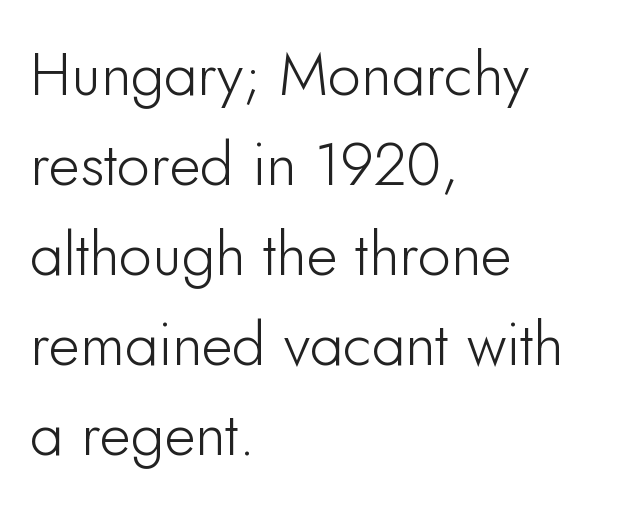
The image shows 60 px sans-serif type, upright; set left-aligned, normal line spacing (1.5x), normal letter spacing, not underlined; low stroke contrast and a small x-height.
